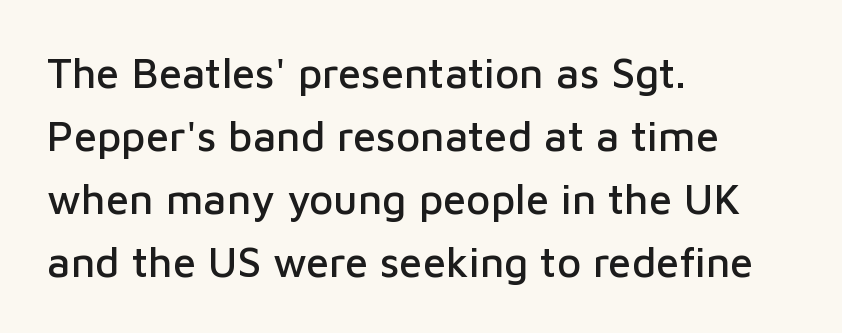
The image shows 42 px sans-serif type, upright; set left-aligned, normal line spacing (1.5x), normal letter spacing, not underlined; low stroke contrast and a medium x-height.
